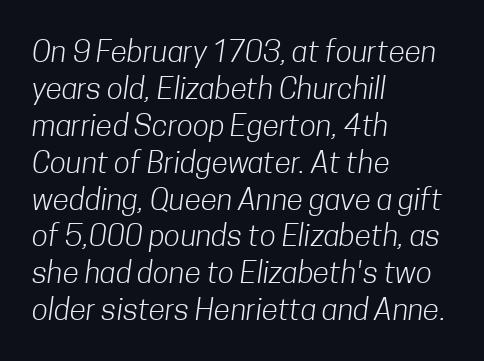
Is this a sans? Yes — the strokes have no serifs. What stands out about the letter spacing? Nothing — it is the standard amount. Heaviness? Minimal to ordinary, like unemphasized prose. Looks like regular typesetting: each glyph gets only the width it needs. The strip under each line holds only bare page. Left-aligned paragraph, ragged on the right.
